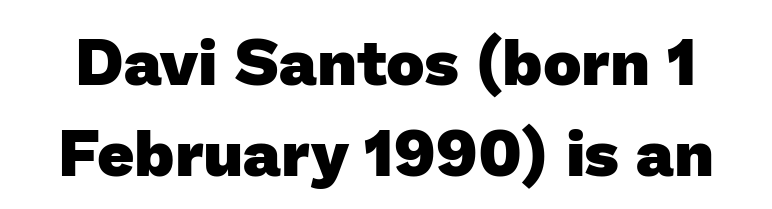
The image shows 65 px heavy sans-serif type; set normal line spacing (1.4x), normal letter spacing, not underlined; low stroke contrast and a medium x-height.
